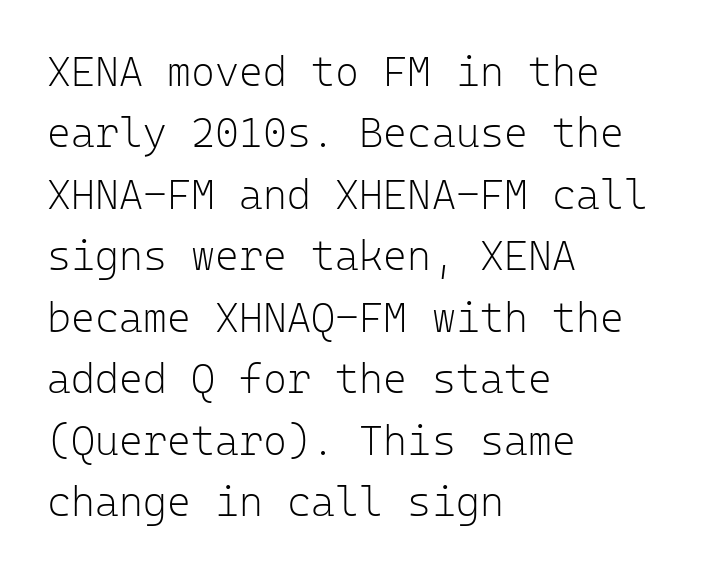
{"serif": "no", "italic": "no", "bold": "no", "weight": "light", "width": "normal", "stroke_contrast": "low", "x_height": "medium", "monospaced": "yes", "underline": "no", "align": "left", "line_spacing": "normal", "line_spacing_ratio": 1.5, "letter_spacing": "normal", "letter_spacing_em": 0.0, "glyph_px": 41}
